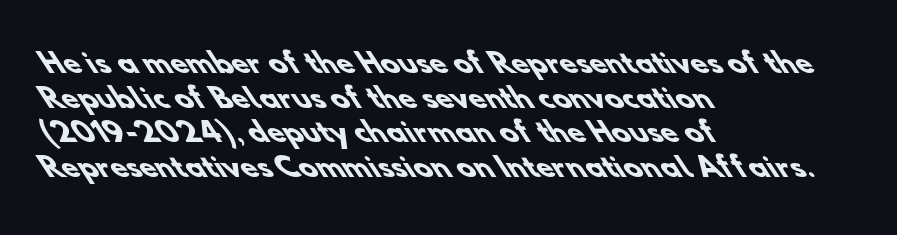
The image shows 27 px bold type; set left-aligned, normal line spacing (1.28x), normal letter spacing, not underlined.
